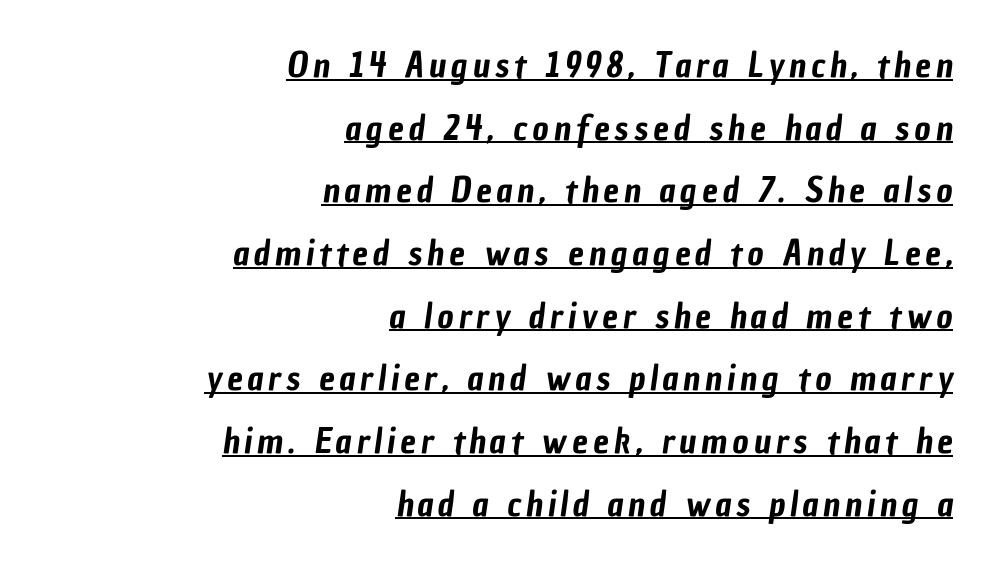
These characters rest on top of a visible drawn line. Casual observation: everything's shoved over to the right. Each letter's strokes conclude bluntly, with no projecting serifs. Varying glyph widths throughout — classic text-font behaviour.
